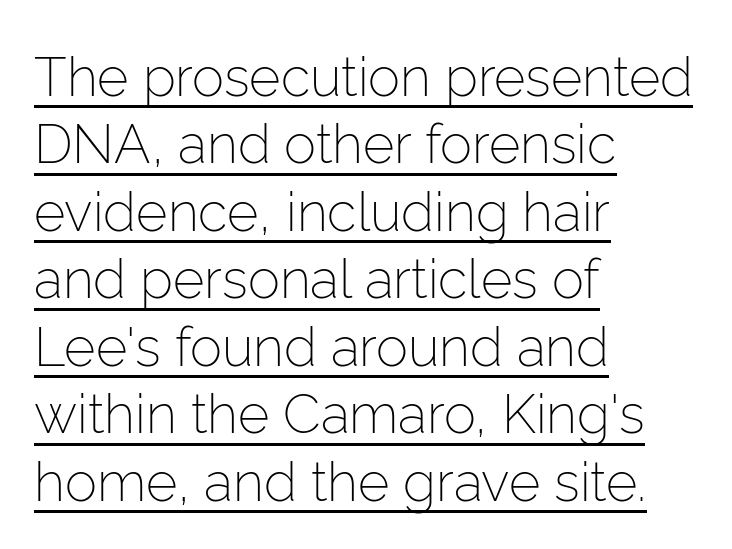
The image shows 54 px light sans-serif type, upright; set left-aligned, normal line spacing (1.25x), normal letter spacing, underlined; low stroke contrast and a medium x-height.
